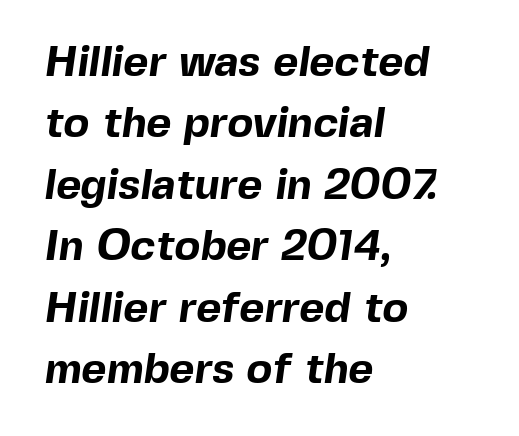
Type without underlining. Type style note: lacks serifs. How heavy is the stroke? Heavy — this is a bold. The line texture is even and compact thanks to regular tracking. Every row of glyphs begins at an identical x-position on the left.
